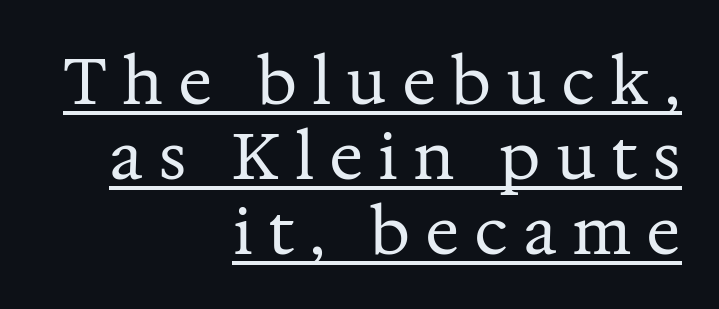
The image shows 64 px regular-weight serif type, upright; set right-aligned, line spacing 1.17x, unusually wide letter spacing (+0.23 em), underlined; medium stroke contrast and a medium x-height.
